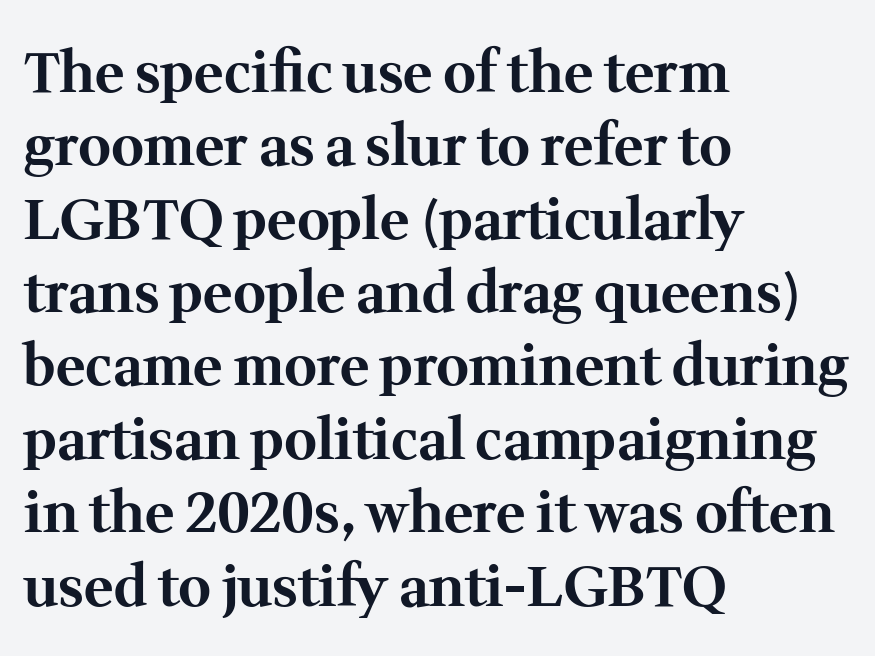
{"serif": "yes", "italic": "no", "bold": "yes", "weight": "bold", "width": "normal", "stroke_contrast": "medium", "x_height": "medium", "monospaced": "no", "underline": "no", "align": "left", "line_spacing": "normal", "line_spacing_ratio": 1.31, "letter_spacing": "normal", "letter_spacing_em": 0.0, "glyph_px": 56}
